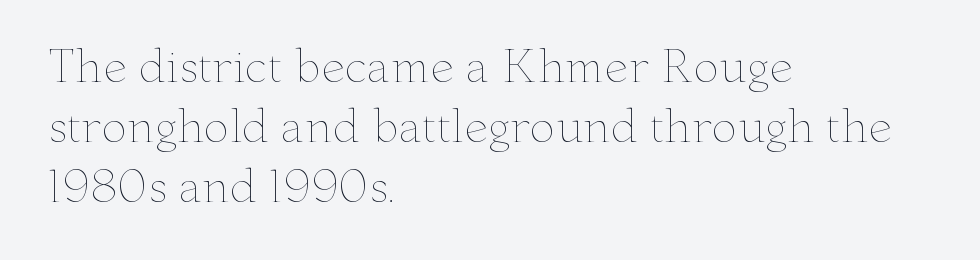
Which margin do the lines hug? The left one — the right edge is uneven. Decoration check: the copy has no underline. This rendering leaves character spacing at its baseline value. Each letter keeps its own natural width here, so spacing adapts to shape. Leading matches the norm, producing a regular column.
